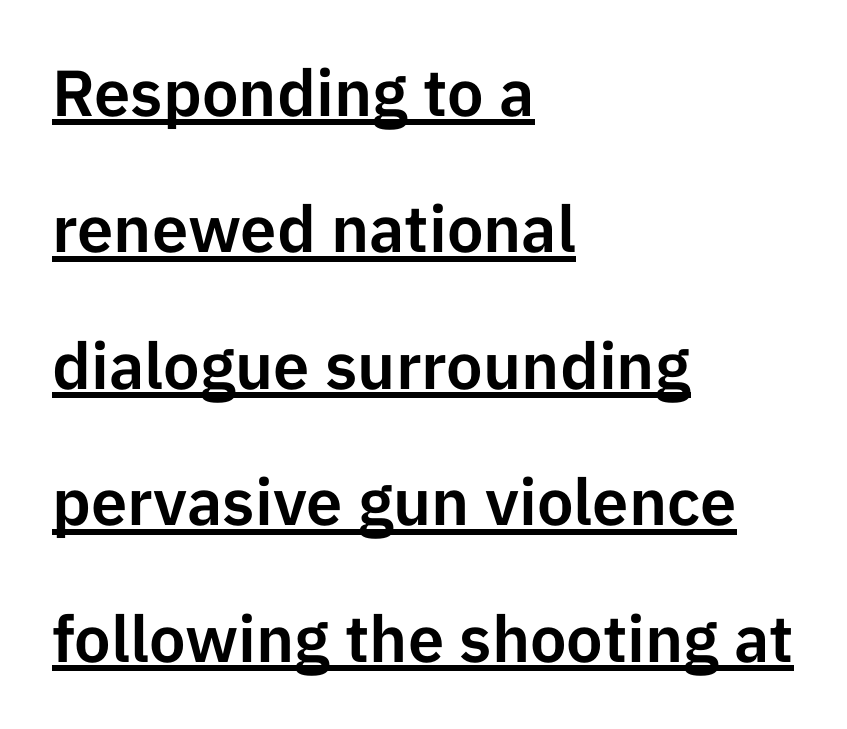
The image shows 65 px sans-serif type, upright; set left-aligned, loose line spacing (2.1x), normal letter spacing, underlined; low stroke contrast and a medium x-height.
